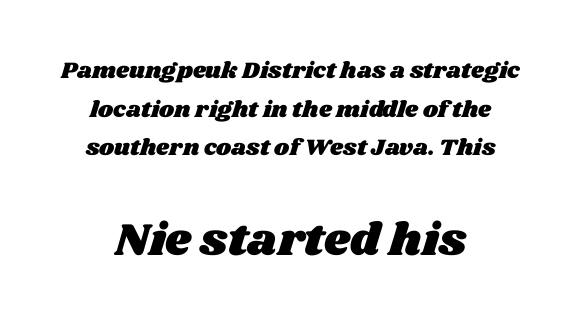
Q: Is the text underlined? A: No.
Q: How is the paragraph aligned? A: Centered.
Q: Is the spacing between letters normal or unusually wide? A: Normal.
Q: Is the spacing between lines tight, normal or loose? A: Normal.
Q: Which block of text is set in a larger size, the first (top) or the second (bottom)? A: The second (bottom) one.
Q: Width (condensed, normal, or wide)? A: Wide.
Q: Stroke contrast? A: Medium.
Q: x-height? A: Large.
Q: Monospaced? A: No.
